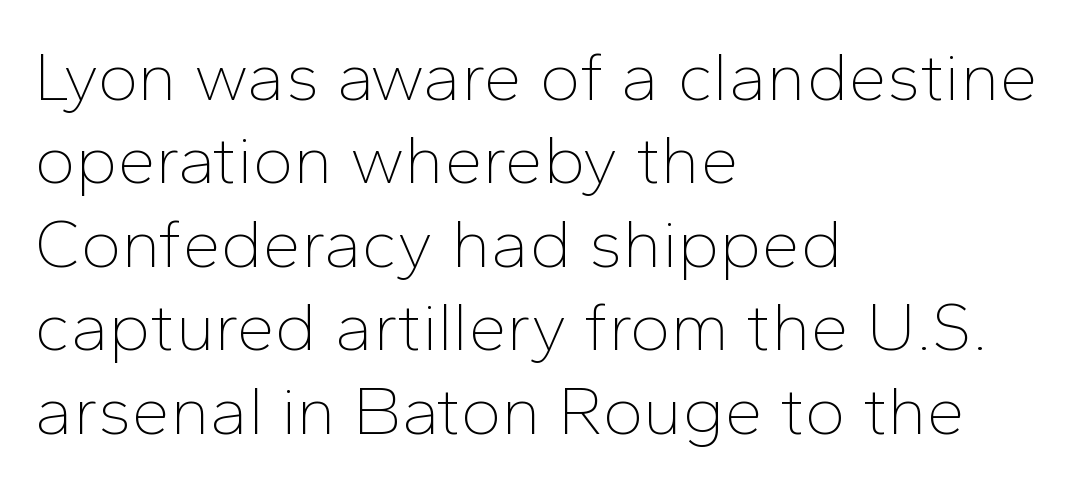
{"serif": "no", "italic": "no", "bold": "no", "weight": "thin", "width": "normal", "stroke_contrast": "low", "x_height": "medium", "monospaced": "no", "underline": "no", "align": "left", "line_spacing_ratio": 1.21, "letter_spacing": "normal", "letter_spacing_em": 0.0, "glyph_px": 69}
